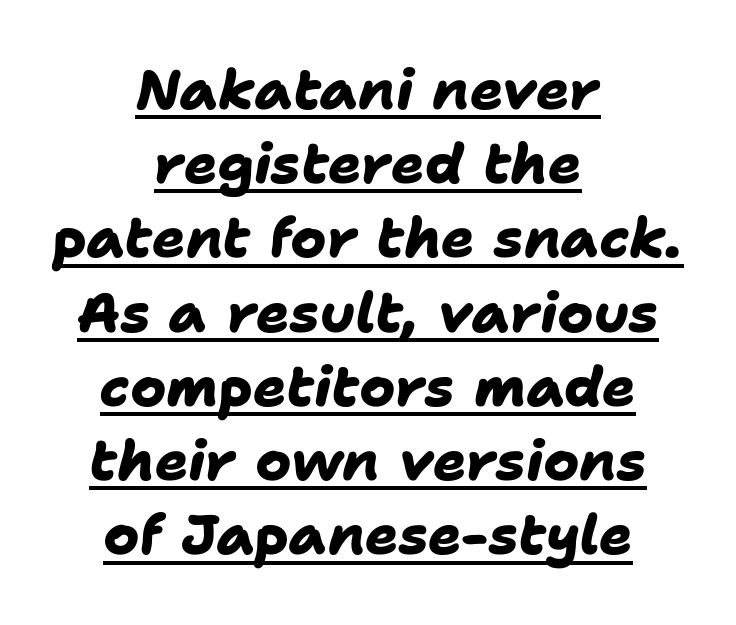
Characters follow at the spacing the type designer built in. The glyphs in this specimen are sans serif. The text block is weighted toward neither margin, spreading evenly from the middle. Honestly, the row spacing looks completely unremarkable. You could not count columns in this text — the font is proportionally spaced.
